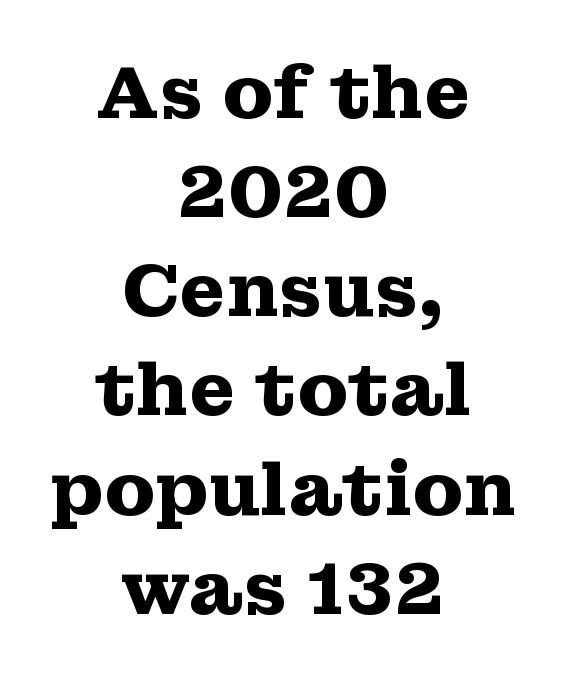
Q: Is the text bold? A: Yes.
Q: Is the text italic (slanted)? A: No, it is upright.
Q: Is the typeface a serif or a sans-serif typeface? A: Serif.
Q: Is the text underlined? A: No.
Q: How is the paragraph aligned? A: Centered.
Q: Is the spacing between letters normal or unusually wide? A: Normal.
Q: Is the spacing between lines tight, normal or loose? A: Normal.
Q: Width (condensed, normal, or wide)? A: Wide.
Q: Stroke contrast? A: Medium.
Q: x-height? A: Medium.
Q: Monospaced? A: No.
